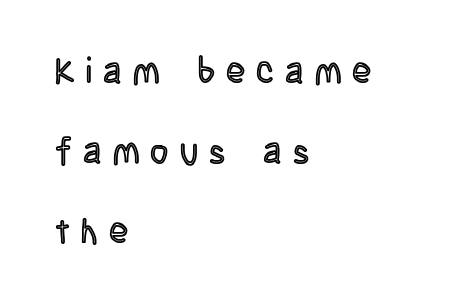
{"italic": "no", "width": "condensed", "x_height": "large", "monospaced": "no", "underline": "no", "align": "left", "line_spacing": "loose", "line_spacing_ratio": 2.29, "letter_spacing": "wide", "letter_spacing_em": 0.32, "glyph_px": 35}
